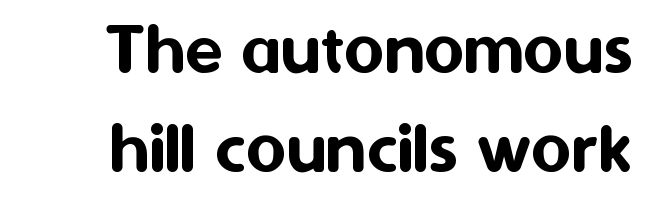
Q: Is the text italic (slanted)? A: No, it is upright.
Q: Is the typeface a serif or a sans-serif typeface? A: Sans-serif.
Q: Is the text underlined? A: No.
Q: Is the spacing between letters normal or unusually wide? A: Normal.
Q: Is the spacing between lines tight, normal or loose? A: Normal.
Q: Width (condensed, normal, or wide)? A: Normal.
Q: Stroke contrast? A: Medium.
Q: x-height? A: Medium.
Q: Monospaced? A: No.
